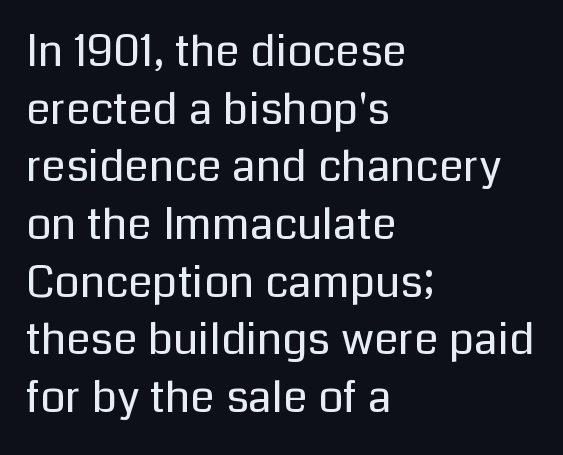
{"serif": "no", "italic": "no", "bold": "no", "weight": "regular", "width": "normal", "stroke_contrast": "low", "x_height": "medium", "monospaced": "no", "underline": "no", "align": "left", "line_spacing": "normal", "line_spacing_ratio": 1.31, "letter_spacing": "normal", "letter_spacing_em": 0.0, "glyph_px": 44}
